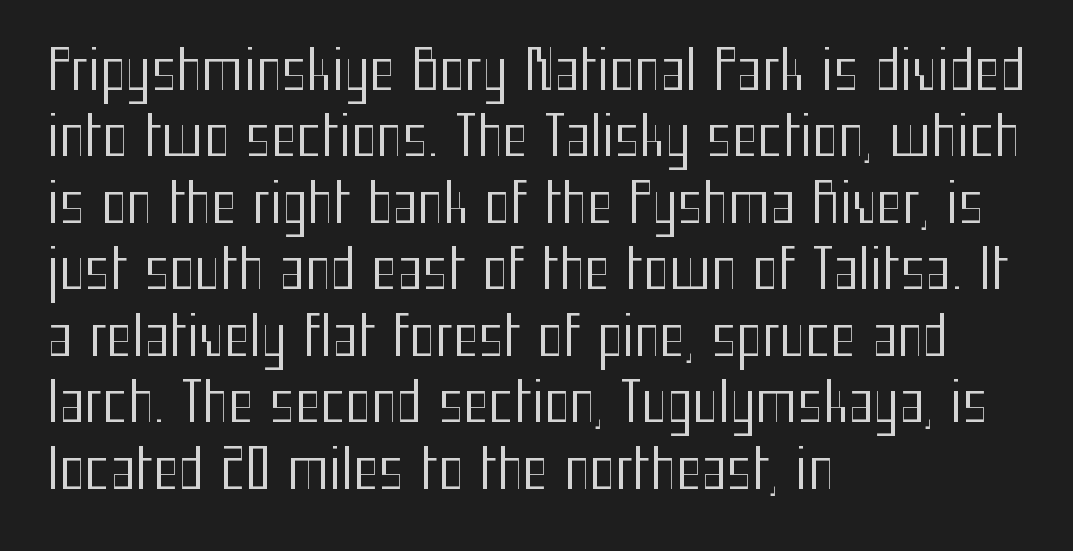
The image shows 54 px regular-weight, condensed sans-serif type, upright; set left-aligned, line spacing 1.23x, normal letter spacing, not underlined; medium stroke contrast and a medium x-height.
